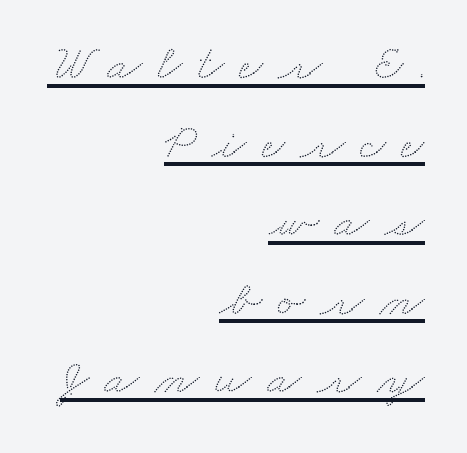
{"width": "wide", "stroke_contrast": "low", "x_height": "small", "monospaced": "no", "underline": "yes", "align": "right", "line_spacing": "normal", "line_spacing_ratio": 1.54, "letter_spacing": "wide", "letter_spacing_em": 0.3, "glyph_px": 51}
